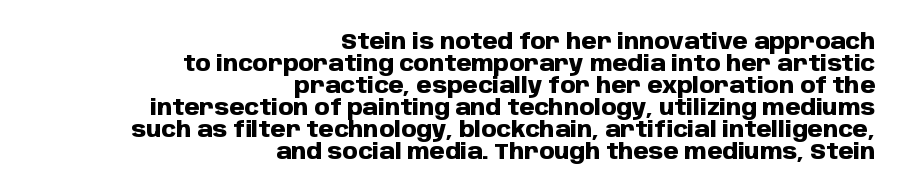
{"italic": "no", "bold": "yes", "underline": "no", "align": "right", "line_spacing": "tight", "line_spacing_ratio": 1.0, "letter_spacing": "normal", "letter_spacing_em": 0.0, "glyph_px": 22}
